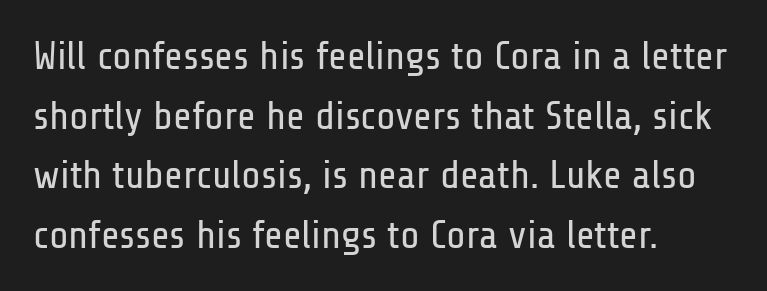
Q: Is the text bold? A: No.
Q: Is the text italic (slanted)? A: No, it is upright.
Q: Is the typeface a serif or a sans-serif typeface? A: Sans-serif.
Q: Is the text underlined? A: No.
Q: How is the paragraph aligned? A: Left-aligned.
Q: Is the spacing between letters normal or unusually wide? A: Normal.
Q: Is the spacing between lines tight, normal or loose? A: Normal.
Q: Width (condensed, normal, or wide)? A: Condensed.
Q: Stroke contrast? A: Low.
Q: x-height? A: Medium.
Q: Monospaced? A: No.
